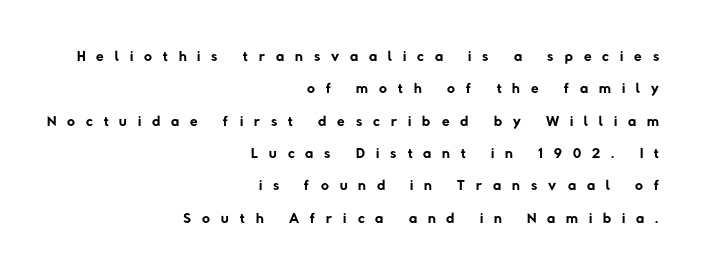
The image shows 22 px text type; set right-aligned, normal line spacing (1.47x), unusually wide letter spacing (+0.5 em), not underlined.
